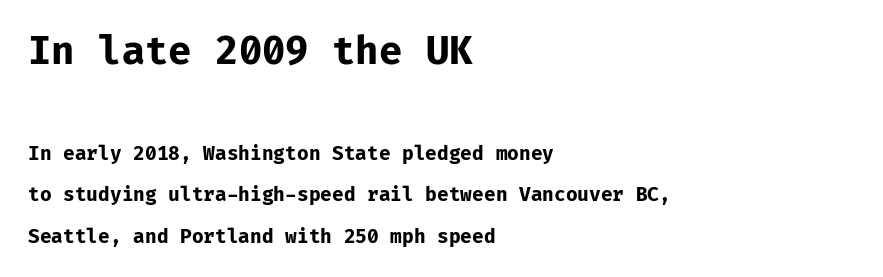
Do the letters lean? They stand straight. The composition opens big and finishes small. Does the weight exceed regular? Yes, all the way to bold. Note: no serifs on the glyphs. Note the uniform advance width — an 'i' takes as much space as an 'm'.
